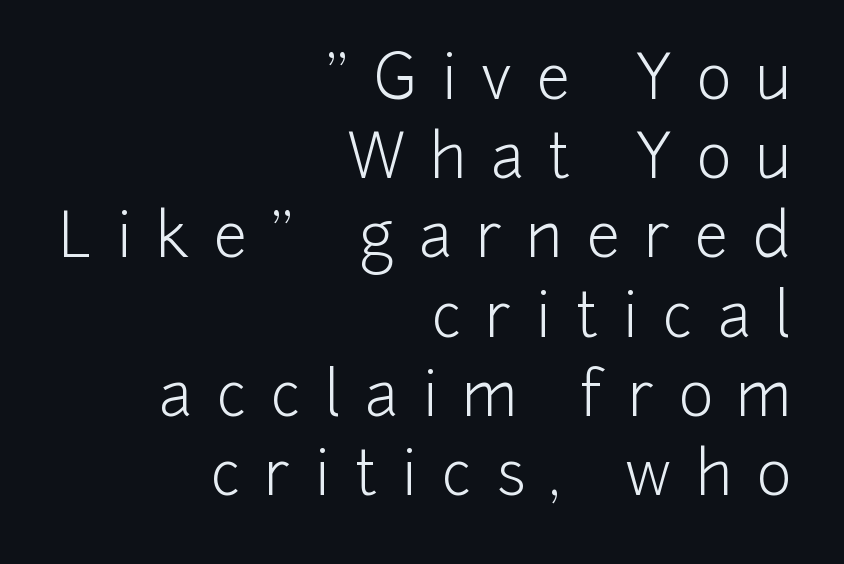
Lines of text with bare space underneath. Weight: in the light-to-regular range. The passage shown is typed in a proportional face where columns would drift. Rendered with straight, roman letterforms. Which margin do the lines hug? The right one — the left edge is uneven.
